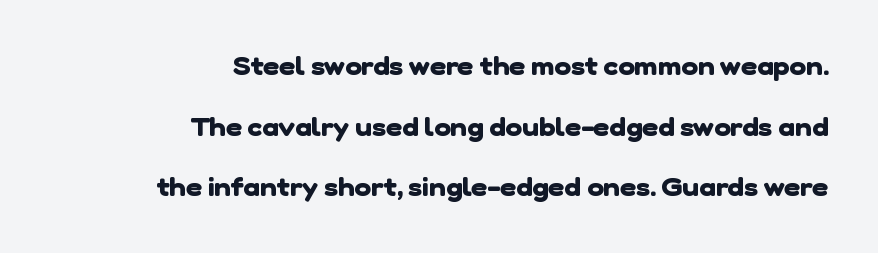
The image shows 25 px bold type; set right-aligned, loose line spacing (2.43x), normal letter spacing, not underlined.
